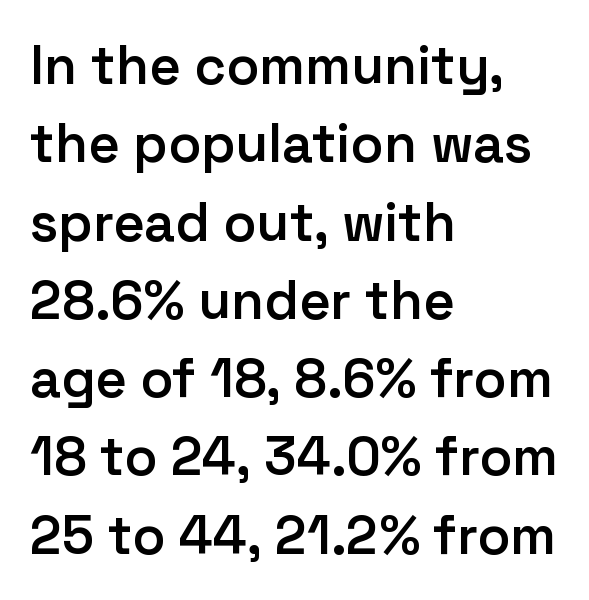
Q: Is the text bold? A: Semi-bold.
Q: Is the text italic (slanted)? A: No, it is upright.
Q: Is the typeface a serif or a sans-serif typeface? A: Sans-serif.
Q: Is the text underlined? A: No.
Q: How is the paragraph aligned? A: Left-aligned.
Q: Is the spacing between letters normal or unusually wide? A: Normal.
Q: Is the spacing between lines tight, normal or loose? A: Normal.
Q: Width (condensed, normal, or wide)? A: Normal.
Q: Stroke contrast? A: Low.
Q: x-height? A: Medium.
Q: Monospaced? A: No.
